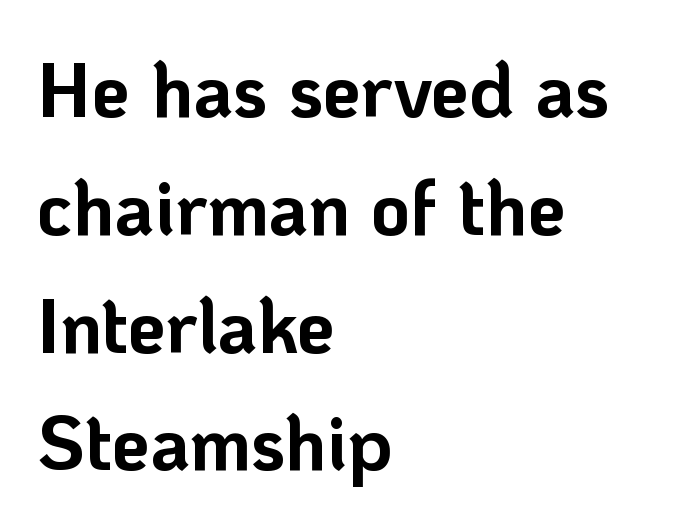
{"serif": "no", "italic": "no", "bold": "yes", "weight": "bold", "width": "normal", "stroke_contrast": "low", "x_height": "medium", "monospaced": "no", "underline": "no", "align": "left", "line_spacing": "normal", "line_spacing_ratio": 1.55, "letter_spacing": "normal", "letter_spacing_em": 0.0, "glyph_px": 76}
